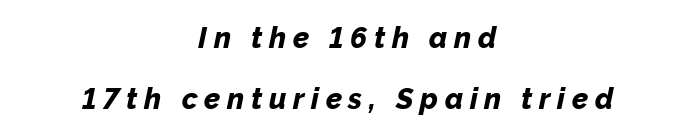
Q: Is the text bold? A: Yes.
Q: Is the text italic (slanted)? A: Yes, it leans right by about 12 degrees.
Q: Is the text underlined? A: No.
Q: How is the paragraph aligned? A: Centered.
Q: Is the spacing between letters normal or unusually wide? A: Unusually wide.
Q: Is the spacing between lines tight, normal or loose? A: Loose.
Q: Width (condensed, normal, or wide)? A: Normal.
Q: Stroke contrast? A: Low.
Q: x-height? A: Medium.
Q: Monospaced? A: No.
